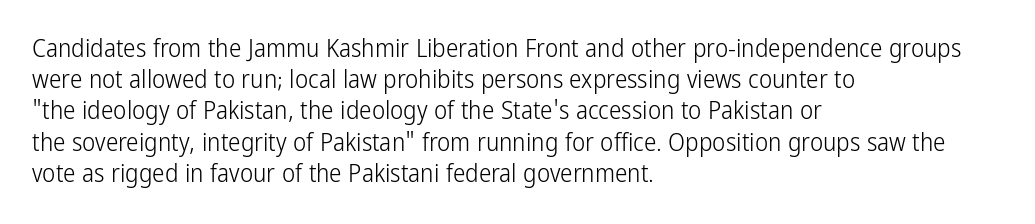
Q: Is the text bold? A: No.
Q: Is the text italic (slanted)? A: No, it is upright.
Q: Is the text underlined? A: No.
Q: How is the paragraph aligned? A: Left-aligned.
Q: Is the spacing between letters normal or unusually wide? A: Normal.
Q: Is the spacing between lines tight, normal or loose? A: Normal.
